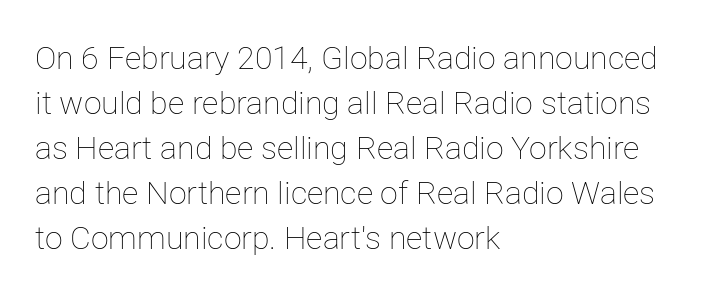
Q: Is the text bold? A: No.
Q: Is the text italic (slanted)? A: No, it is upright.
Q: Is the text underlined? A: No.
Q: How is the paragraph aligned? A: Left-aligned.
Q: Is the spacing between letters normal or unusually wide? A: Normal.
Q: Is the spacing between lines tight, normal or loose? A: Normal.
Q: Width (condensed, normal, or wide)? A: Normal.
Q: Stroke contrast? A: Low.
Q: x-height? A: Medium.
Q: Monospaced? A: No.
